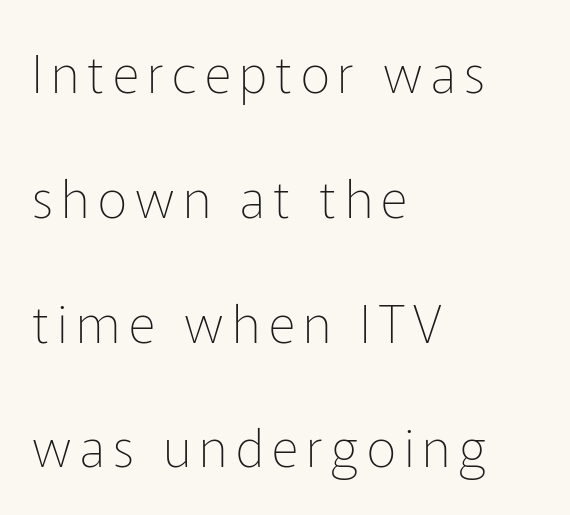
Q: Is the text bold? A: No.
Q: Is the text italic (slanted)? A: No, it is upright.
Q: Is the typeface a serif or a sans-serif typeface? A: Sans-serif.
Q: Is the text underlined? A: No.
Q: How is the paragraph aligned? A: Left-aligned.
Q: Is the spacing between lines tight, normal or loose? A: Loose.
Q: Width (condensed, normal, or wide)? A: Normal.
Q: Stroke contrast? A: Low.
Q: x-height? A: Medium.
Q: Monospaced? A: No.
